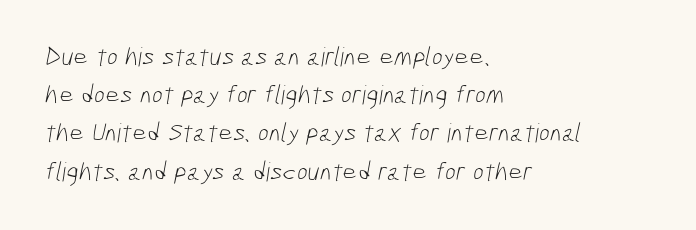
Q: Is the text bold? A: No.
Q: Is the text underlined? A: No.
Q: How is the paragraph aligned? A: Left-aligned.
Q: Is the spacing between letters normal or unusually wide? A: Normal.
Q: Is the spacing between lines tight, normal or loose? A: Normal.
